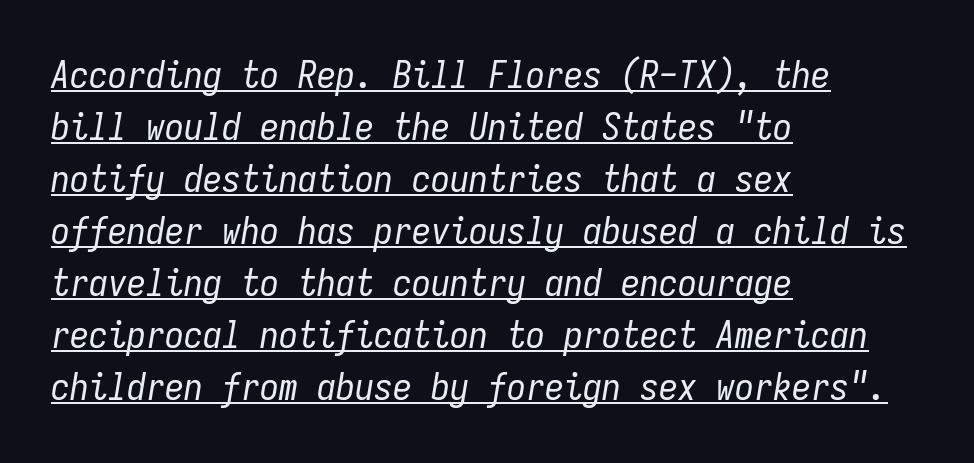
Q: Is the text bold? A: No.
Q: Is the text italic (slanted)? A: Yes, it leans right by about 9 degrees.
Q: Is the text underlined? A: Yes.
Q: How is the paragraph aligned? A: Left-aligned.
Q: Is the spacing between letters normal or unusually wide? A: Normal.
Q: Is the spacing between lines tight, normal or loose? A: Normal.
Q: Width (condensed, normal, or wide)? A: Condensed.
Q: Stroke contrast? A: Low.
Q: x-height? A: Medium.
Q: Monospaced? A: Yes.
